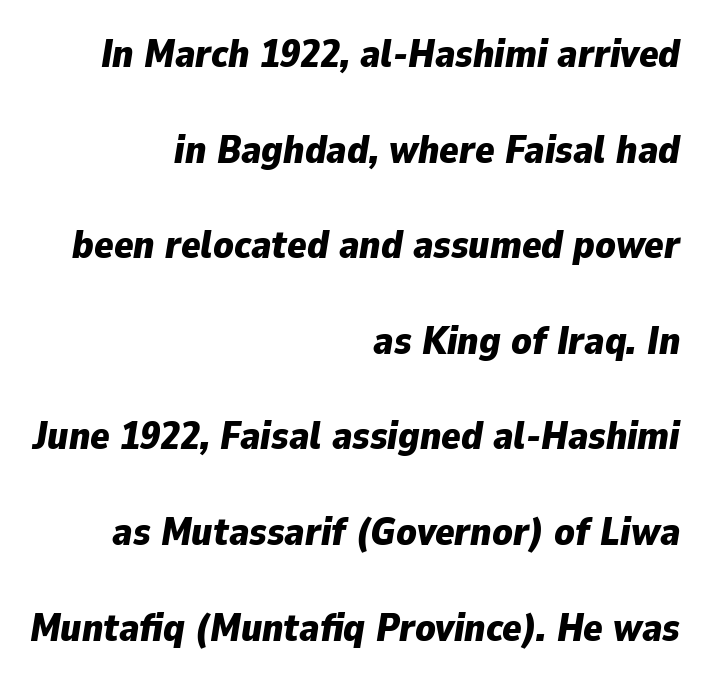
Q: Is the text bold? A: Yes.
Q: Is the text italic (slanted)? A: Yes, it leans right by about 9 degrees.
Q: Is the text underlined? A: No.
Q: How is the paragraph aligned? A: Right-aligned.
Q: Is the spacing between letters normal or unusually wide? A: Normal.
Q: Is the spacing between lines tight, normal or loose? A: Loose.
Q: Width (condensed, normal, or wide)? A: Normal.
Q: Stroke contrast? A: Low.
Q: x-height? A: Medium.
Q: Monospaced? A: No.
